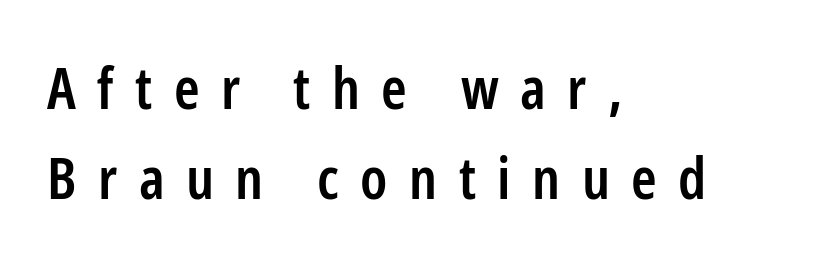
Q: Is the text bold? A: Semi-bold.
Q: Is the text italic (slanted)? A: No, it is upright.
Q: Is the typeface a serif or a sans-serif typeface? A: Sans-serif.
Q: Is the text underlined? A: No.
Q: How is the paragraph aligned? A: Left-aligned.
Q: Is the spacing between letters normal or unusually wide? A: Unusually wide.
Q: Is the spacing between lines tight, normal or loose? A: Normal.
Q: Width (condensed, normal, or wide)? A: Condensed.
Q: Stroke contrast? A: Low.
Q: x-height? A: Medium.
Q: Monospaced? A: No.
